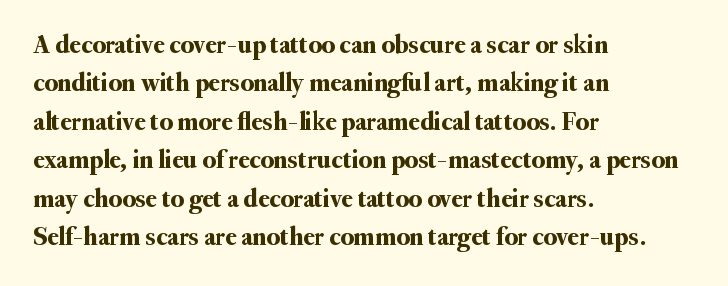
{"italic": "no", "underline": "no", "align": "left", "line_spacing": "normal", "line_spacing_ratio": 1.48, "letter_spacing": "normal", "letter_spacing_em": 0.0, "glyph_px": 26}
